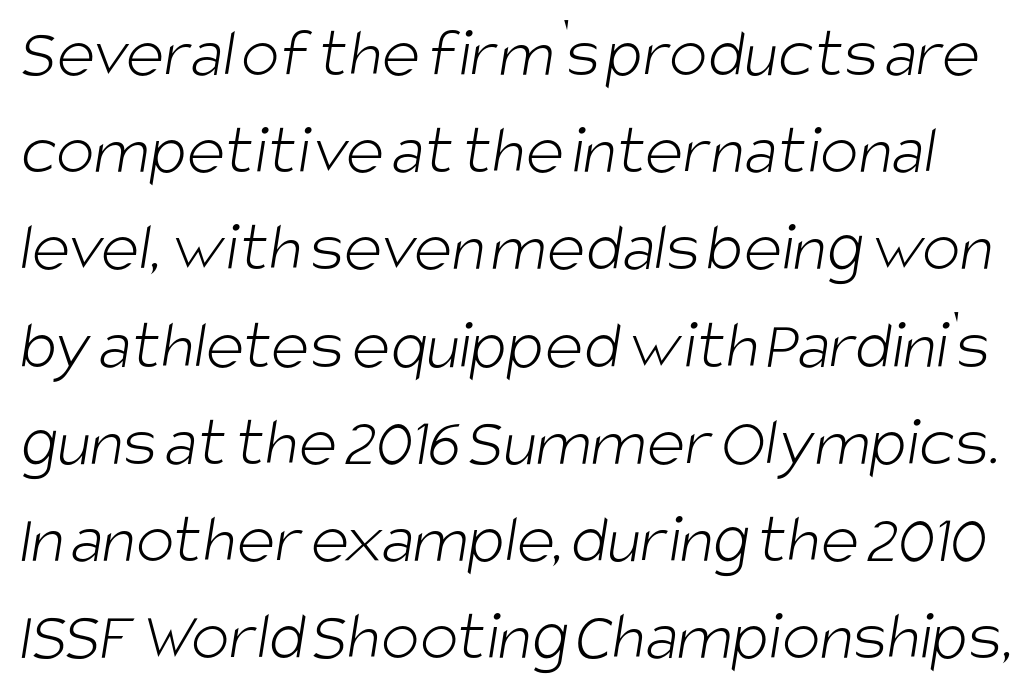
Q: Is the text bold? A: No.
Q: Is the typeface a serif or a sans-serif typeface? A: Sans-serif.
Q: Is the text underlined? A: No.
Q: Is the spacing between letters normal or unusually wide? A: Normal.
Q: Is the spacing between lines tight, normal or loose? A: Normal.
Q: Width (condensed, normal, or wide)? A: Condensed.
Q: Stroke contrast? A: Low.
Q: x-height? A: Large.
Q: Monospaced? A: No.
